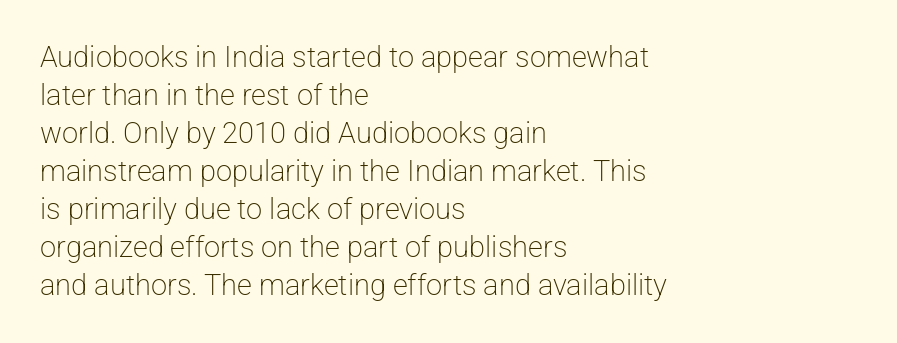
The image shows 29 px light sans-serif type, upright; set left-aligned, normal line spacing (1.31x), normal letter spacing, not underlined; low stroke contrast and a medium x-height.
